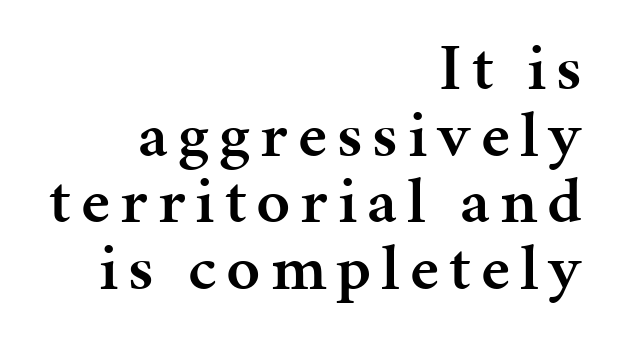
Q: Is the text bold? A: Semi-bold.
Q: Is the text italic (slanted)? A: No, it is upright.
Q: Is the typeface a serif or a sans-serif typeface? A: Serif.
Q: Is the text underlined? A: No.
Q: How is the paragraph aligned? A: Right-aligned.
Q: Is the spacing between lines tight, normal or loose? A: Tight.
Q: Width (condensed, normal, or wide)? A: Normal.
Q: Stroke contrast? A: Medium.
Q: x-height? A: Medium.
Q: Monospaced? A: No.
